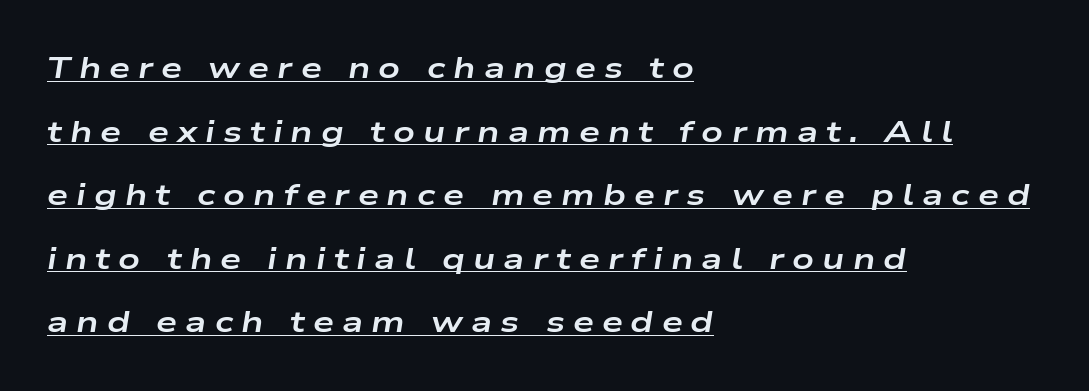
{"italic": "yes", "lean": "right", "slant_degrees": 9, "bold": "yes", "weight": "bold", "width": "wide", "stroke_contrast": "low", "x_height": "medium", "monospaced": "no", "underline": "yes", "align": "left", "line_spacing": "loose", "line_spacing_ratio": 2.12, "letter_spacing": "wide", "letter_spacing_em": 0.27, "glyph_px": 30}
